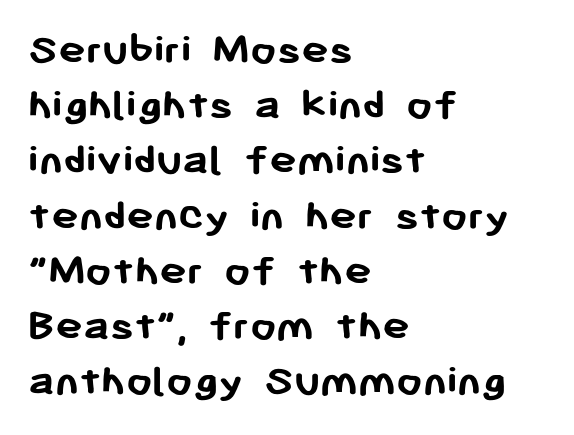
The image shows 46 px semibold sans-serif type, upright; set left-aligned, line spacing 1.2x, normal letter spacing, not underlined; low stroke contrast and a medium x-height.
